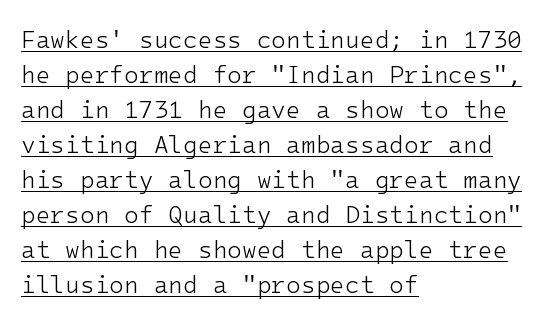
The image shows 24 px text type, upright; set left-aligned, normal line spacing (1.46x), normal letter spacing, underlined.
